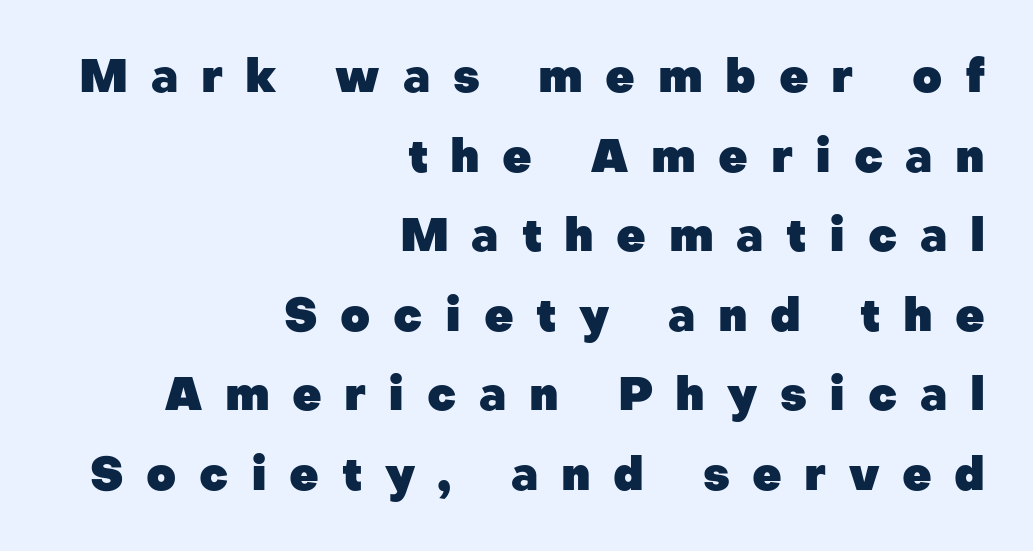
{"serif": "no", "italic": "no", "bold": "yes", "weight": "heavy", "width": "normal", "stroke_contrast": "low", "x_height": "medium", "monospaced": "no", "underline": "no", "align": "right", "line_spacing_ratio": 1.73, "letter_spacing": "wide", "letter_spacing_em": 0.49, "glyph_px": 46}
